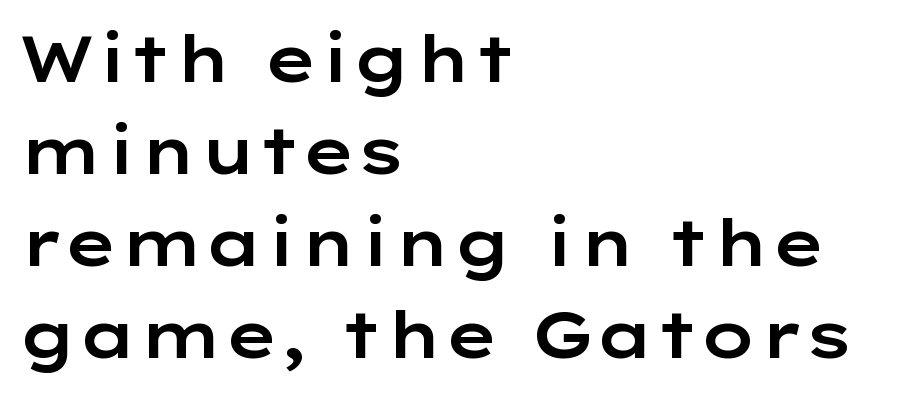
{"serif": "no", "italic": "no", "width": "wide", "stroke_contrast": "low", "x_height": "medium", "monospaced": "no", "underline": "no", "align": "left", "line_spacing": "normal", "line_spacing_ratio": 1.44, "letter_spacing": "normal", "letter_spacing_em": 0.0, "glyph_px": 64}
